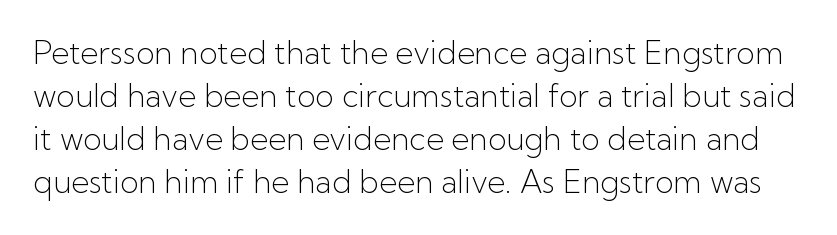
{"serif": "no", "italic": "no", "bold": "no", "weight": "light", "width": "normal", "stroke_contrast": "low", "x_height": "medium", "monospaced": "no", "underline": "no", "line_spacing": "normal", "line_spacing_ratio": 1.39, "letter_spacing": "normal", "letter_spacing_em": 0.0, "glyph_px": 31}
